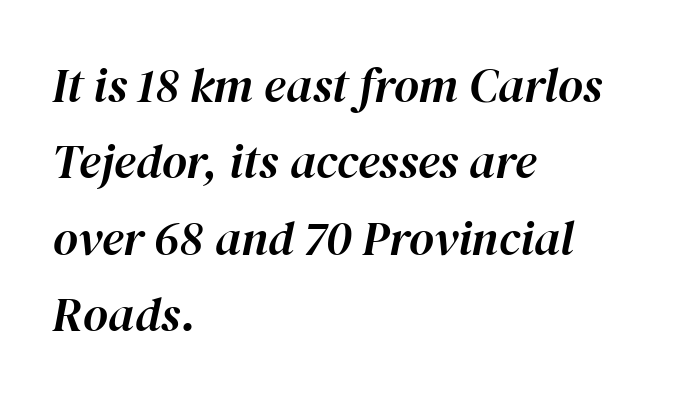
Q: Is the text italic (slanted)? A: Yes, it leans right by about 12 degrees.
Q: Is the text underlined? A: No.
Q: How is the paragraph aligned? A: Left-aligned.
Q: Is the spacing between letters normal or unusually wide? A: Normal.
Q: Is the spacing between lines tight, normal or loose? A: Normal.
Q: Width (condensed, normal, or wide)? A: Normal.
Q: Stroke contrast? A: High.
Q: x-height? A: Medium.
Q: Monospaced? A: No.
